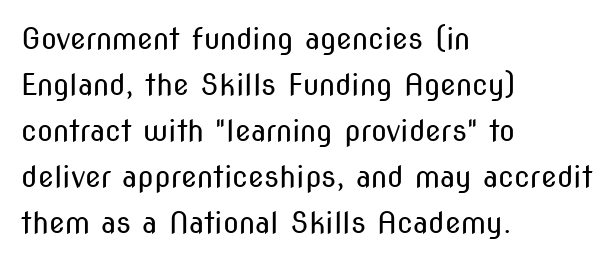
Q: Is the text bold? A: No.
Q: Is the text italic (slanted)? A: No, it is upright.
Q: Is the typeface a serif or a sans-serif typeface? A: Sans-serif.
Q: Is the text underlined? A: No.
Q: How is the paragraph aligned? A: Left-aligned.
Q: Is the spacing between letters normal or unusually wide? A: Normal.
Q: Is the spacing between lines tight, normal or loose? A: Normal.
Q: Width (condensed, normal, or wide)? A: Condensed.
Q: Stroke contrast? A: Medium.
Q: x-height? A: Medium.
Q: Monospaced? A: No.
